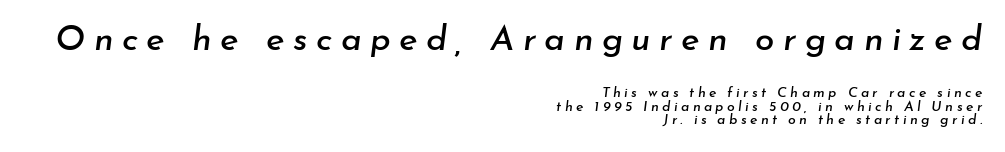
The image shows 35 px text type, italic (leaning right); set right-aligned, tight line spacing (0.99x), unusually wide letter spacing (+0.24 em), not underlined; the first (top) block is 2.5x larger; low stroke contrast and a small x-height.
